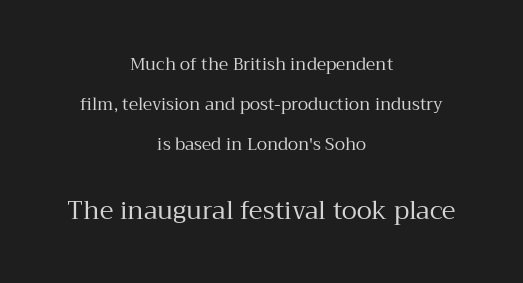
Q: Is the text bold? A: No.
Q: Is the text italic (slanted)? A: No, it is upright.
Q: Is the text underlined? A: No.
Q: How is the paragraph aligned? A: Centered.
Q: Is the spacing between letters normal or unusually wide? A: Normal.
Q: Is the spacing between lines tight, normal or loose? A: Loose.
Q: Which block of text is set in a larger size, the first (top) or the second (bottom)? A: The second (bottom) one.
